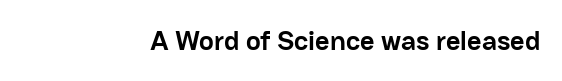
{"serif": "no", "italic": "no", "bold": "yes", "weight": "semibold", "width": "normal", "stroke_contrast": "low", "x_height": "medium", "monospaced": "no", "underline": "no", "letter_spacing": "normal", "letter_spacing_em": 0.0, "glyph_px": 28}
